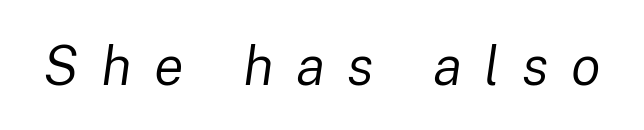
{"italic": "yes", "lean": "right", "slant_degrees": 8, "bold": "no", "weight": "regular", "width": "normal", "stroke_contrast": "low", "x_height": "medium", "monospaced": "no", "underline": "no", "letter_spacing": "wide", "letter_spacing_em": 0.41, "glyph_px": 55}
